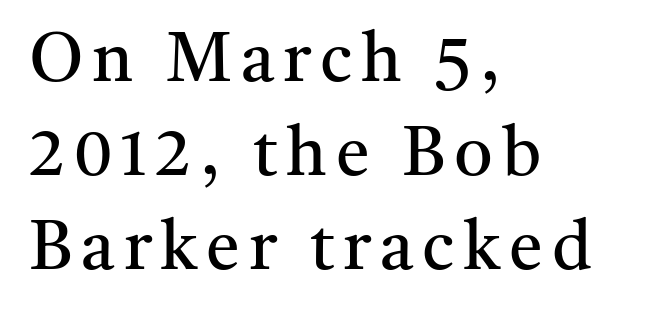
The image shows 68 px regular-weight serif type, upright; set left-aligned, normal line spacing (1.38x), not underlined; medium stroke contrast and a medium x-height.
